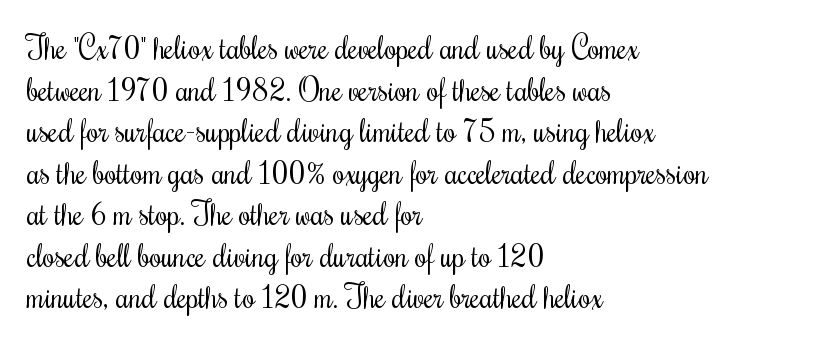
{"bold": "no", "weight": "regular", "width": "condensed", "stroke_contrast": "medium", "x_height": "small", "monospaced": "no", "underline": "no", "align": "left", "line_spacing": "normal", "line_spacing_ratio": 1.34, "letter_spacing": "normal", "letter_spacing_em": 0.0, "glyph_px": 31}
